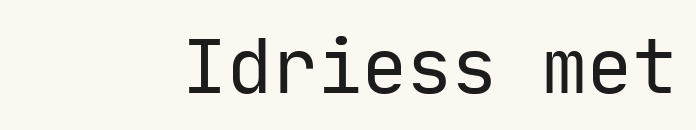
Letter spacing: default. The letters march in equal steps, a hallmark of fixed-pitch type. Weight: not bold — regular or lighter. The lettering holds an erect, upright posture throughout.
